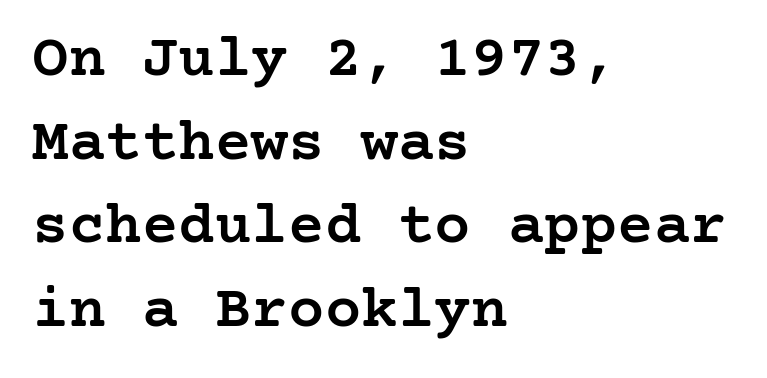
Q: Is the text bold? A: Semi-bold.
Q: Is the text italic (slanted)? A: No, it is upright.
Q: Is the typeface a serif or a sans-serif typeface? A: Serif.
Q: Is the text underlined? A: No.
Q: How is the paragraph aligned? A: Left-aligned.
Q: Is the spacing between letters normal or unusually wide? A: Normal.
Q: Is the spacing between lines tight, normal or loose? A: Normal.
Q: Width (condensed, normal, or wide)? A: Normal.
Q: Stroke contrast? A: Low.
Q: x-height? A: Medium.
